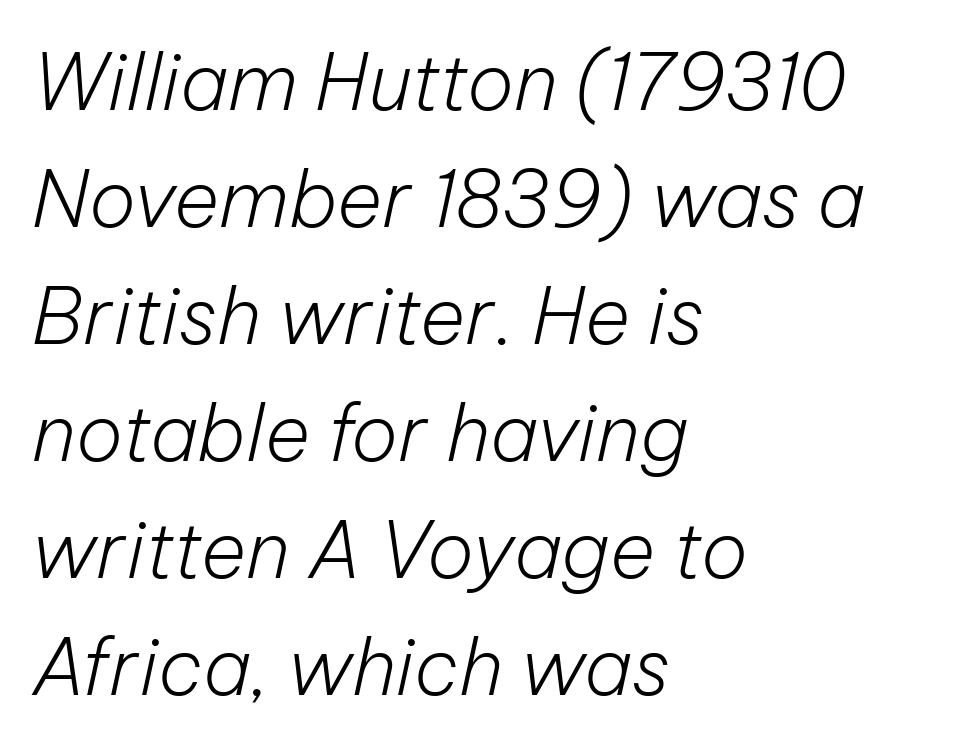
The image shows 78 px light type, italic (leaning right); set left-aligned, normal line spacing (1.5x), normal letter spacing, not underlined; low stroke contrast and a medium x-height.
